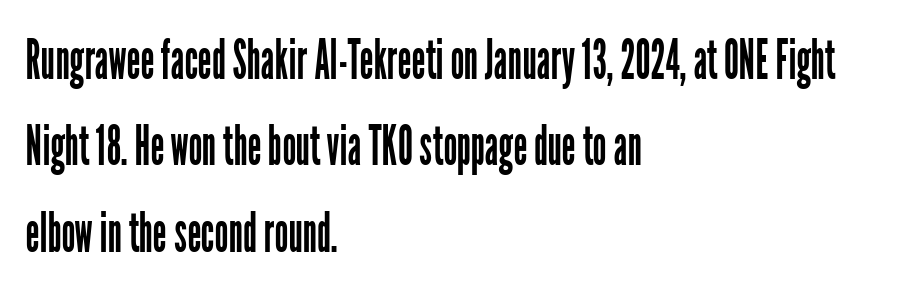
Bold? No — there's no thickening of the strokes. The letters sit at their default tracking, neither squeezed nor spread. Leftover space on each line is placed entirely after the last word. Ascenders rise straight up at ninety degrees.
